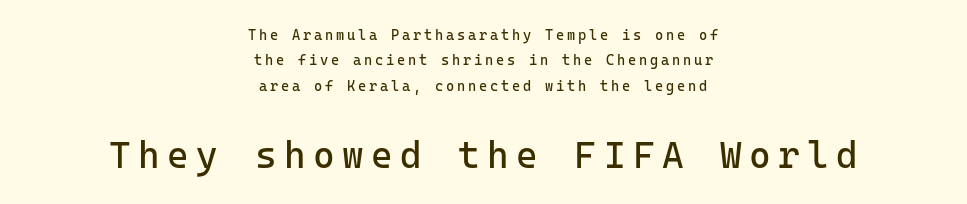
The image shows 37 px regular-weight sans-serif type, upright, monospaced; set centered, line spacing 1.81x, unusually wide letter spacing (+0.2 em), not underlined; the second (bottom) block is 2.64x larger; low stroke contrast and a medium x-height.
